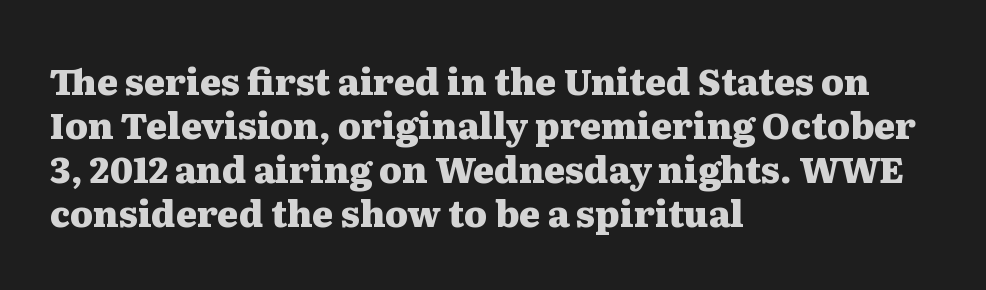
{"serif": "yes", "italic": "no", "bold": "yes", "weight": "heavy", "width": "wide", "stroke_contrast": "medium", "x_height": "medium", "monospaced": "no", "underline": "no", "align": "left", "line_spacing_ratio": 1.22, "letter_spacing": "normal", "letter_spacing_em": 0.0, "glyph_px": 36}
